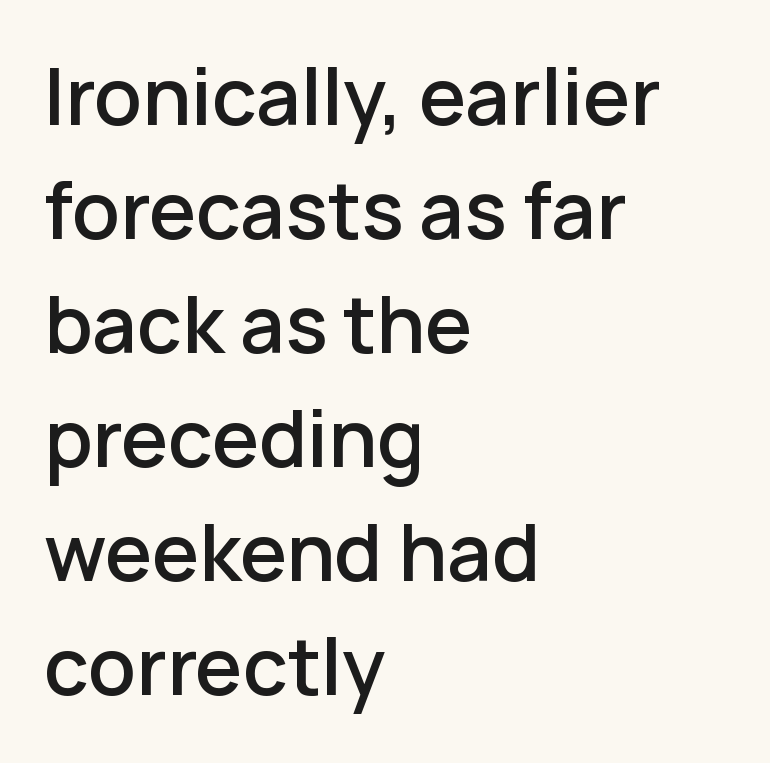
This block has exactly the height ordinary leading produces. Characters remain perfectly vertical along every line. Nope, no serifs anywhere on these letters. You could not count columns in this text — the font is proportionally spaced.
